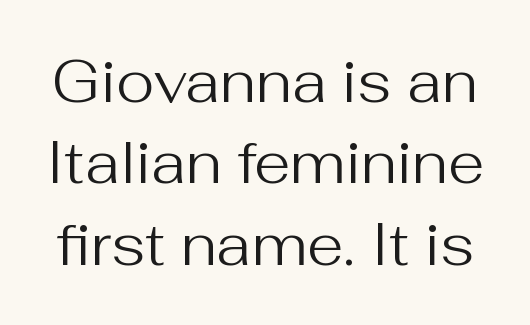
Q: Is the text bold? A: No.
Q: Is the text italic (slanted)? A: No, it is upright.
Q: Is the typeface a serif or a sans-serif typeface? A: Sans-serif.
Q: Is the text underlined? A: No.
Q: Is the spacing between letters normal or unusually wide? A: Normal.
Q: Is the spacing between lines tight, normal or loose? A: Normal.
Q: Width (condensed, normal, or wide)? A: Normal.
Q: Stroke contrast? A: Medium.
Q: x-height? A: Medium.
Q: Monospaced? A: No.
